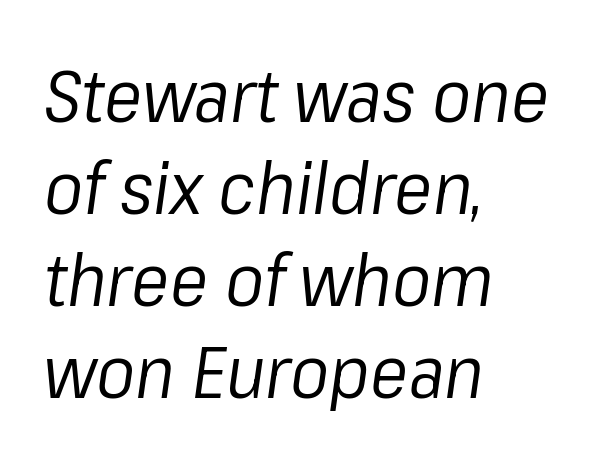
{"italic": "yes", "lean": "right", "slant_degrees": 8, "bold": "no", "weight": "regular", "width": "normal", "stroke_contrast": "low", "x_height": "medium", "monospaced": "no", "underline": "no", "align": "left", "line_spacing": "normal", "line_spacing_ratio": 1.28, "letter_spacing": "normal", "letter_spacing_em": 0.0, "glyph_px": 72}
